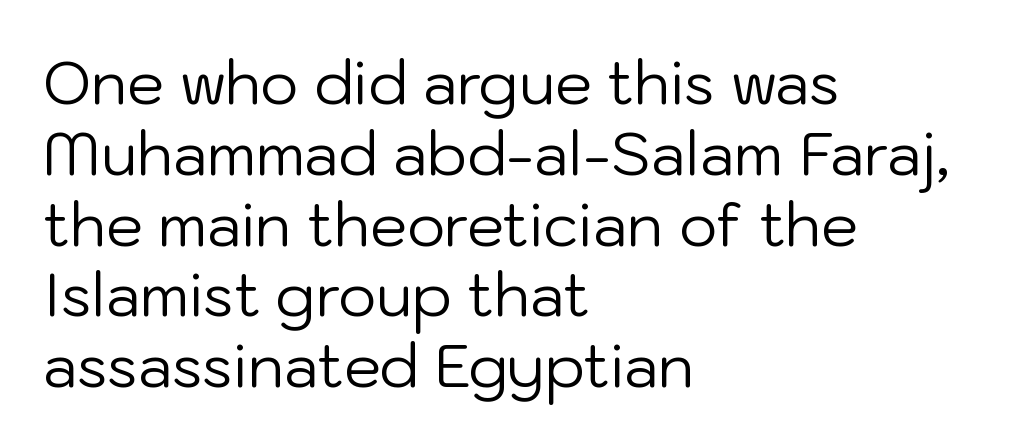
{"serif": "no", "italic": "no", "bold": "no", "weight": "regular", "width": "normal", "stroke_contrast": "low", "x_height": "medium", "monospaced": "no", "underline": "no", "align": "left", "line_spacing_ratio": 1.2, "letter_spacing": "normal", "letter_spacing_em": 0.0, "glyph_px": 59}
